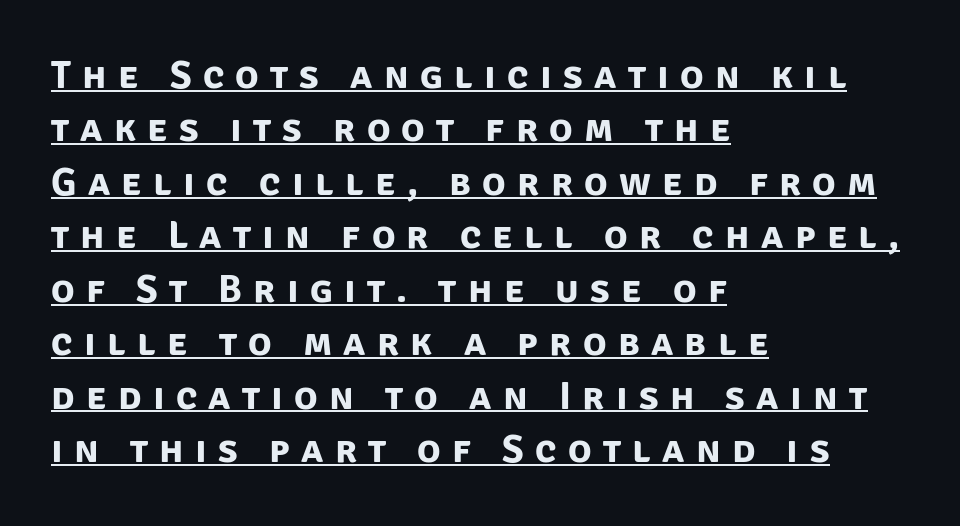
Q: Is the text bold? A: Yes.
Q: Is the typeface a serif or a sans-serif typeface? A: Sans-serif.
Q: Is the text underlined? A: Yes.
Q: How is the paragraph aligned? A: Left-aligned.
Q: Is the spacing between letters normal or unusually wide? A: Unusually wide.
Q: Is the spacing between lines tight, normal or loose? A: Normal.
Q: Width (condensed, normal, or wide)? A: Normal.
Q: Stroke contrast? A: Low.
Q: x-height? A: Large.
Q: Monospaced? A: No.
